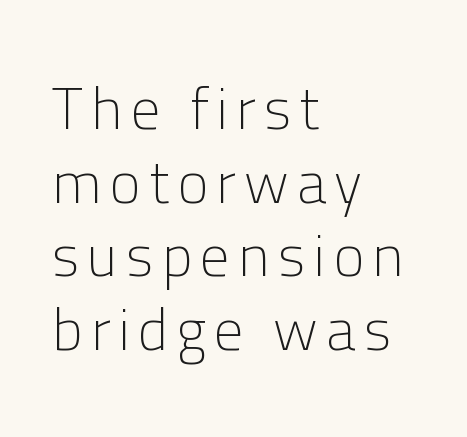
Nope, not italic — everything's standing straight. To sum up the face: it is a sans, with no serifs. Descenders hang freely into open space. Line beginnings align vertically; line endings do not.
